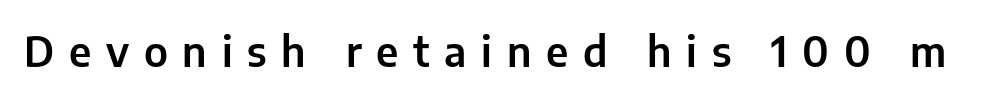
Q: Is the text italic (slanted)? A: No, it is upright.
Q: Is the typeface a serif or a sans-serif typeface? A: Sans-serif.
Q: Is the text underlined? A: No.
Q: Is the spacing between letters normal or unusually wide? A: Unusually wide.
Q: Width (condensed, normal, or wide)? A: Normal.
Q: Stroke contrast? A: Low.
Q: x-height? A: Medium.
Q: Monospaced? A: No.
